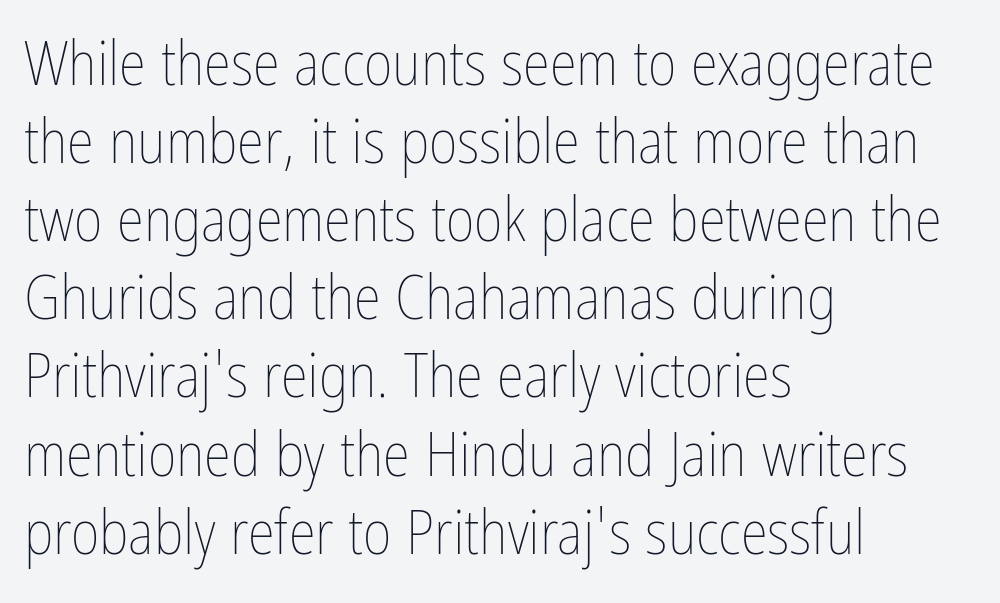
The image shows 62 px thin, condensed type, upright; set left-aligned, normal line spacing (1.26x), normal letter spacing, not underlined; low stroke contrast and a medium x-height.
